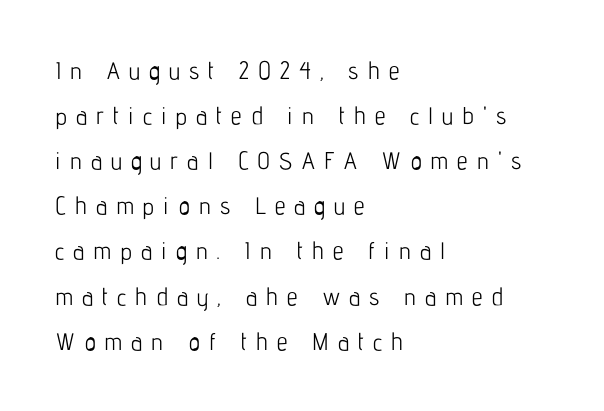
This is roman type, the default non-slanted kind. Inter-character spacing is expanded well beyond the font's built-in metrics. Caption: face not bold, strokes unweighted. Layout note: lines flush left.
